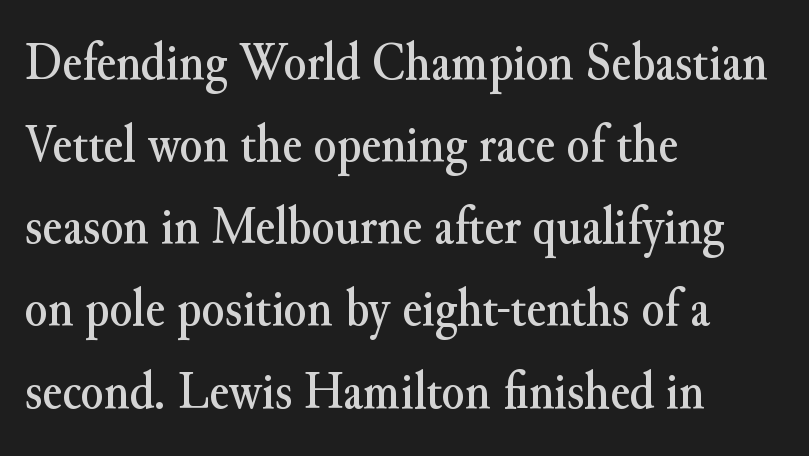
The image shows 53 px serif type, upright; set left-aligned, normal line spacing (1.55x), normal letter spacing, not underlined; medium stroke contrast and a small x-height.
